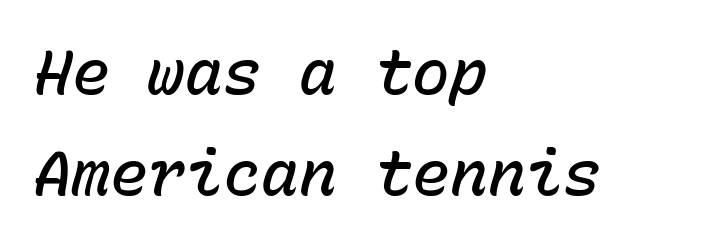
The rendering keeps characters at their native spacing. Note the uniform advance width — an 'i' takes as much space as an 'm'. Notice how the passage keeps a crisp vertical edge on the left only. The glyphs are unaccompanied by any horizontal stroke below them. Characters are canted at an angle relative to the baseline's perpendicular. Each new line begins a customary step beneath the previous one.
